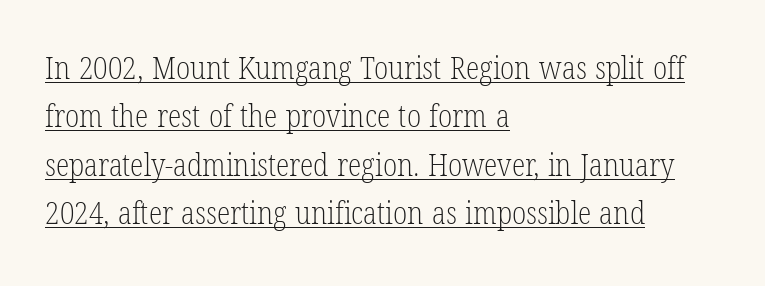
Emphasis is given by a line drawn under the lettering. The face used here is seriffed, in the tradition of book romans. You could call the tracking neutral — neither tight nor loose. Note the varied advance widths — an 'i' is clearly narrower than an 'm'.
